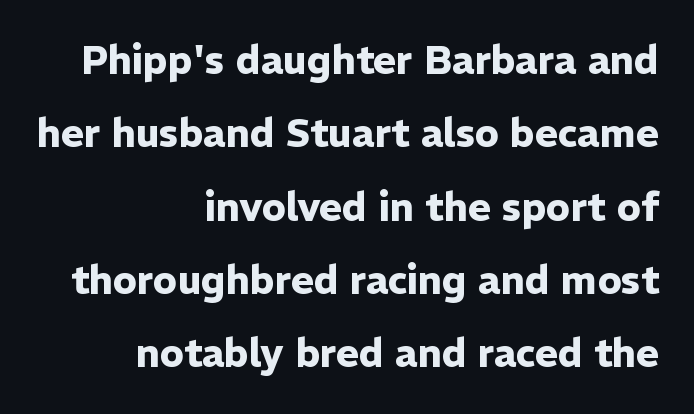
{"serif": "no", "italic": "no", "bold": "yes", "weight": "heavy", "width": "normal", "stroke_contrast": "low", "x_height": "medium", "monospaced": "no", "underline": "no", "align": "right", "line_spacing_ratio": 1.88, "letter_spacing": "normal", "letter_spacing_em": 0.0, "glyph_px": 39}
